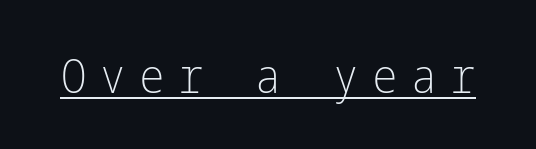
Q: Is the text bold? A: No.
Q: Is the text italic (slanted)? A: No, it is upright.
Q: Is the typeface a serif or a sans-serif typeface? A: Sans-serif.
Q: Is the text underlined? A: Yes.
Q: Is the spacing between letters normal or unusually wide? A: Unusually wide.
Q: Width (condensed, normal, or wide)? A: Condensed.
Q: Stroke contrast? A: Low.
Q: x-height? A: Medium.
